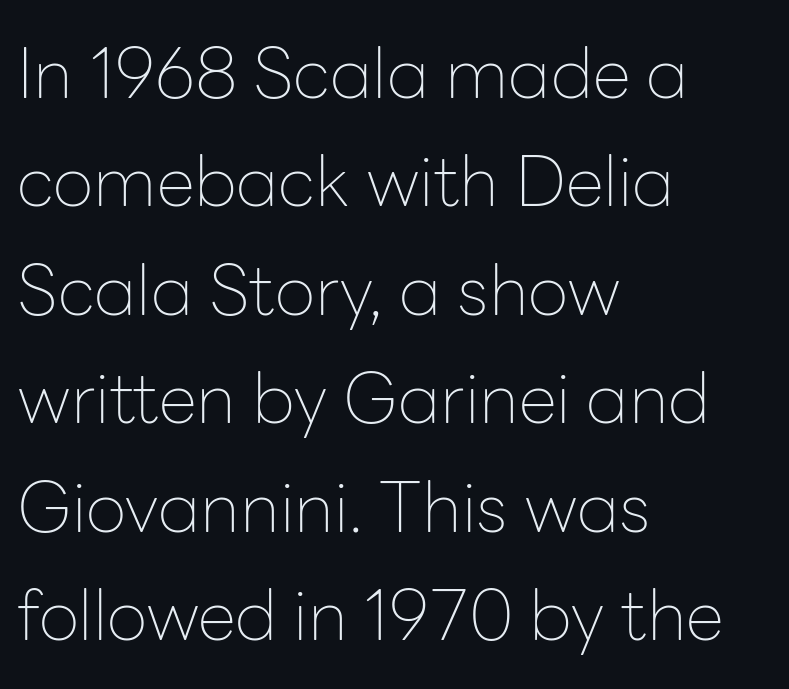
Ascenders rise straight up at ninety degrees. Between one letter and the next there's only the usual sliver of space. The characters display no serif detailing; their extremities are plain. The face used here is proportionally spaced, like ordinary book or web type. Vertically, the passage feels balanced, rows spaced as you'd expect.
